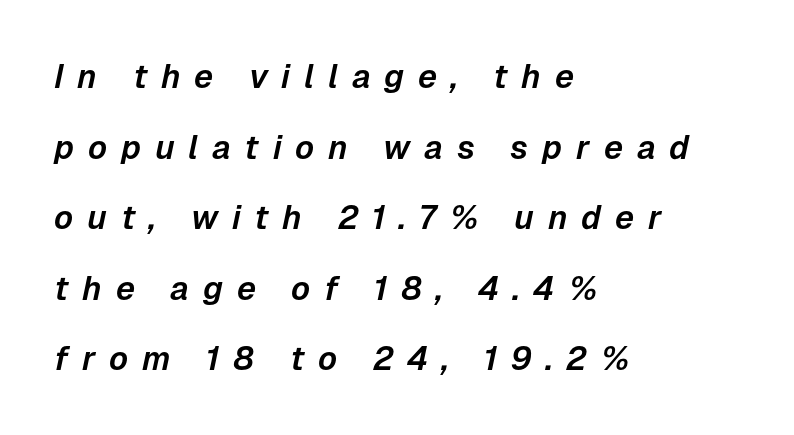
The image shows 33 px text type, italic (leaning right); set left-aligned, loose line spacing (2.14x), unusually wide letter spacing (+0.42 em), not underlined; low stroke contrast and a medium x-height.
